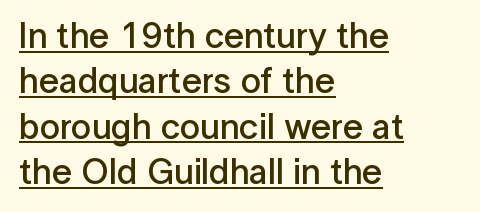
The image shows 36 px semibold sans-serif type, upright; set left-aligned, normal line spacing (1.26x), normal letter spacing, underlined; low stroke contrast and a medium x-height.
